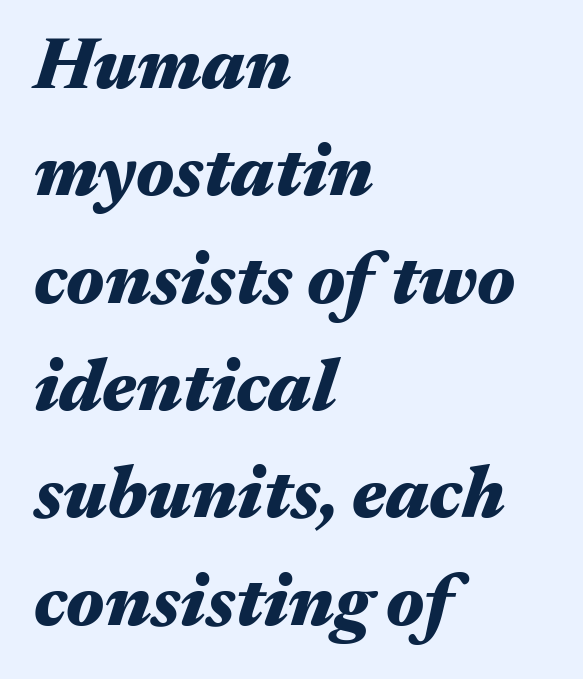
The image shows 73 px heavy, wide type, italic (leaning right); set left-aligned, normal line spacing (1.47x), normal letter spacing, not underlined; medium stroke contrast and a medium x-height.
